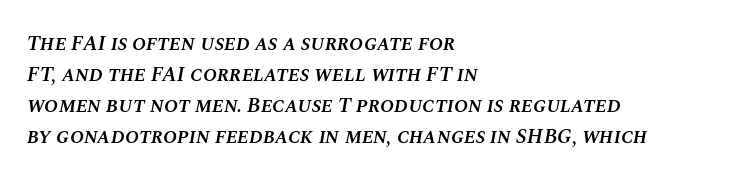
The image shows 21 px text type, italic (leaning right); set left-aligned, normal line spacing (1.47x), normal letter spacing, not underlined.
